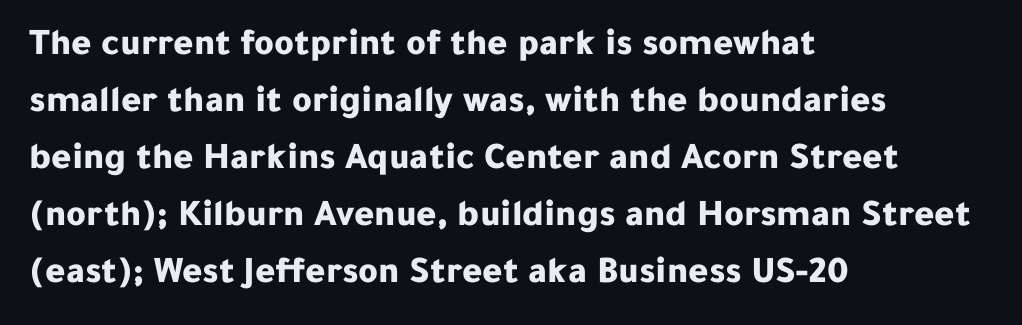
Q: Is the text bold? A: Yes.
Q: Is the text italic (slanted)? A: No, it is upright.
Q: Is the typeface a serif or a sans-serif typeface? A: Sans-serif.
Q: Is the text underlined? A: No.
Q: How is the paragraph aligned? A: Left-aligned.
Q: Is the spacing between letters normal or unusually wide? A: Normal.
Q: Is the spacing between lines tight, normal or loose? A: Normal.
Q: Width (condensed, normal, or wide)? A: Normal.
Q: Stroke contrast? A: Low.
Q: x-height? A: Medium.
Q: Monospaced? A: No.
